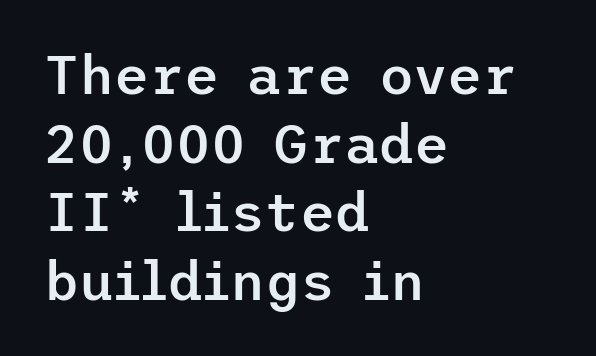
The image shows 54 px semibold sans-serif type, upright; set left-aligned, normal line spacing (1.27x), normal letter spacing, not underlined; low stroke contrast and a medium x-height.
